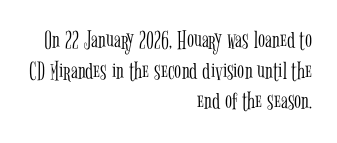
Q: Is the text bold? A: No.
Q: Is the text italic (slanted)? A: No, it is upright.
Q: Is the text underlined? A: No.
Q: How is the paragraph aligned? A: Right-aligned.
Q: Is the spacing between letters normal or unusually wide? A: Normal.
